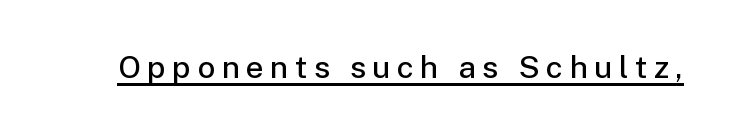
Ordinary non-slanted type is in use. Examine the stroke ends and you'll find no serifs. This sample carries an underscore along the baseline area. Stems and bowls a touch heavier than normal — semibold. The passage shown is typed in a proportional face where columns would drift.
